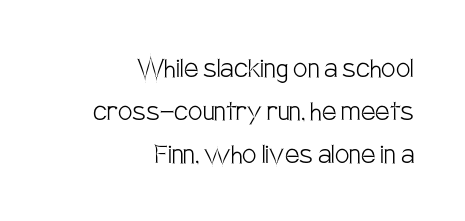
{"serif": "no", "italic": "no", "bold": "no", "weight": "light", "width": "condensed", "stroke_contrast": "low", "x_height": "large", "monospaced": "no", "underline": "no", "align": "right", "line_spacing": "normal", "line_spacing_ratio": 1.34, "letter_spacing": "normal", "letter_spacing_em": 0.0, "glyph_px": 32}
